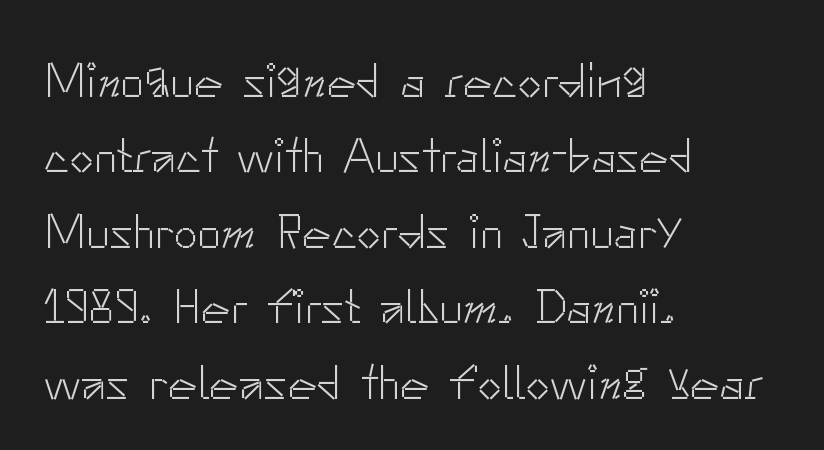
This sample is left-justified, so line endings fall wherever the words run out. The lettering holds an erect, upright posture throughout. These lines sit exactly where default settings would place them. You can tell from the bare stems that sans-serif type was used. The letterforms sit at book weight or below.
